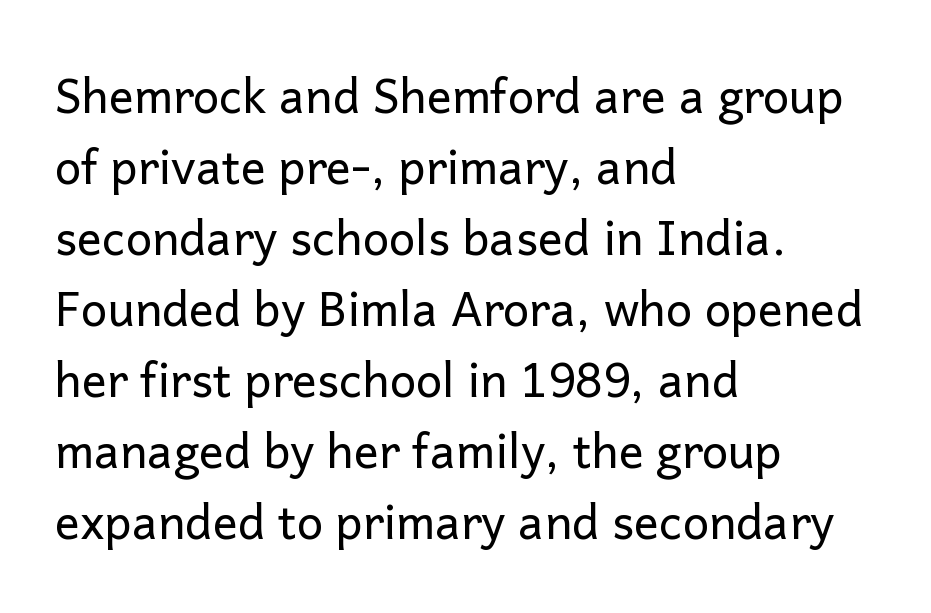
Q: Is the text bold? A: No.
Q: Is the text italic (slanted)? A: No, it is upright.
Q: Is the typeface a serif or a sans-serif typeface? A: Sans-serif.
Q: Is the text underlined? A: No.
Q: How is the paragraph aligned? A: Left-aligned.
Q: Is the spacing between letters normal or unusually wide? A: Normal.
Q: Is the spacing between lines tight, normal or loose? A: Normal.
Q: Width (condensed, normal, or wide)? A: Normal.
Q: Stroke contrast? A: Low.
Q: x-height? A: Medium.
Q: Monospaced? A: No.
